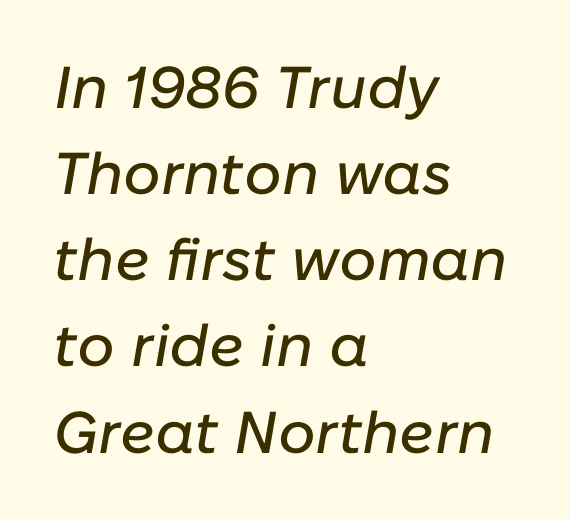
The image shows 59 px text type, italic (leaning right); set left-aligned, normal line spacing (1.46x), normal letter spacing, not underlined; low stroke contrast and a medium x-height.
